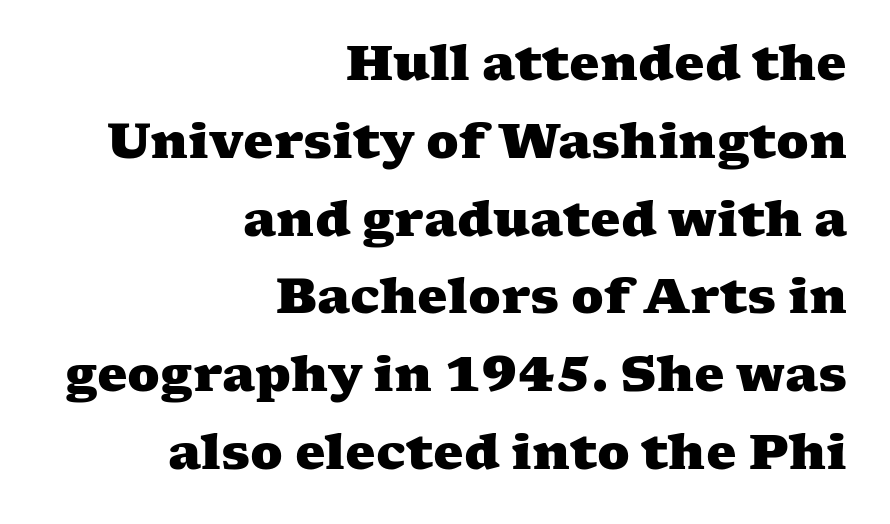
{"serif": "yes", "bold": "yes", "weight": "heavy", "width": "wide", "stroke_contrast": "medium", "x_height": "medium", "monospaced": "no", "underline": "no", "align": "right", "line_spacing": "normal", "line_spacing_ratio": 1.62, "letter_spacing": "normal", "letter_spacing_em": 0.0, "glyph_px": 48}
